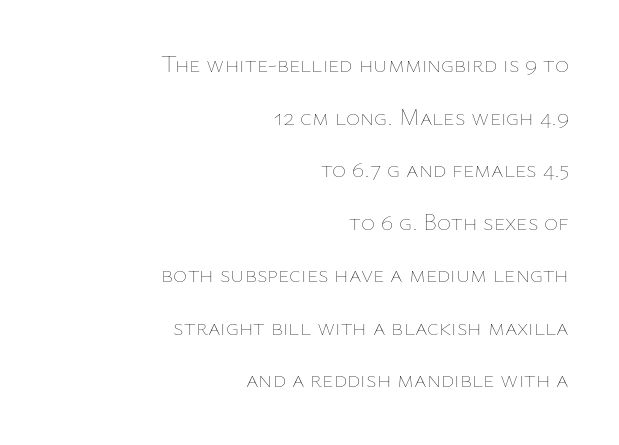
{"italic": "no", "bold": "no", "underline": "no", "align": "right", "line_spacing": "loose", "line_spacing_ratio": 2.19, "letter_spacing": "normal", "letter_spacing_em": 0.0, "glyph_px": 24}
